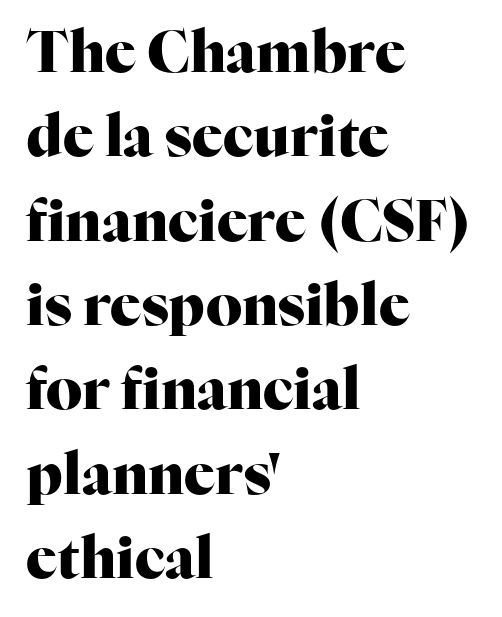
The image shows 57 px heavy serif type, upright; set left-aligned, normal line spacing (1.48x), normal letter spacing, not underlined; high stroke contrast and a medium x-height.
